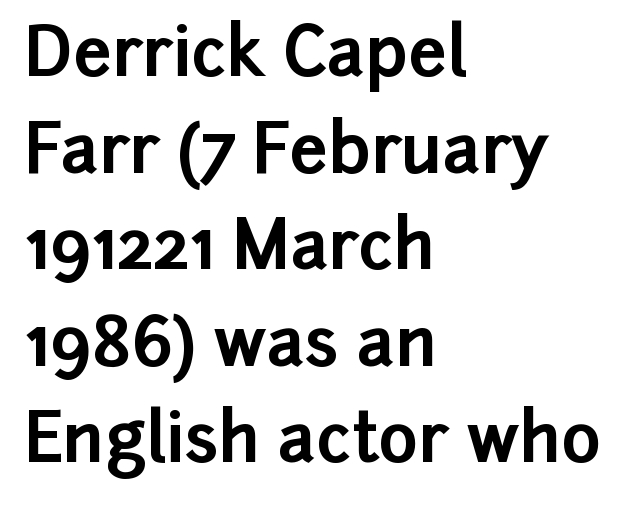
Q: Is the text bold? A: Yes.
Q: Is the text italic (slanted)? A: No, it is upright.
Q: Is the typeface a serif or a sans-serif typeface? A: Sans-serif.
Q: Is the text underlined? A: No.
Q: How is the paragraph aligned? A: Left-aligned.
Q: Is the spacing between letters normal or unusually wide? A: Normal.
Q: Is the spacing between lines tight, normal or loose? A: Normal.
Q: Width (condensed, normal, or wide)? A: Normal.
Q: Stroke contrast? A: Low.
Q: x-height? A: Medium.
Q: Monospaced? A: No.
